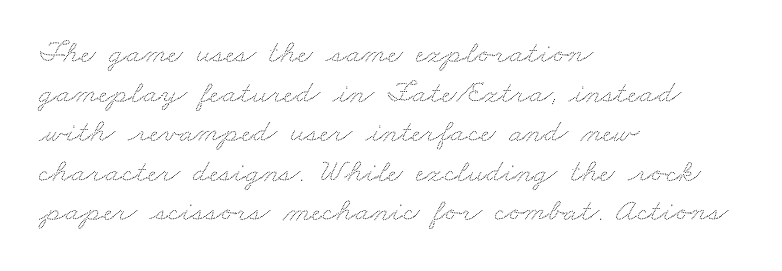
Q: Is the text underlined? A: No.
Q: How is the paragraph aligned? A: Left-aligned.
Q: Is the spacing between letters normal or unusually wide? A: Normal.
Q: Width (condensed, normal, or wide)? A: Wide.
Q: Stroke contrast? A: Low.
Q: x-height? A: Small.
Q: Monospaced? A: No.
